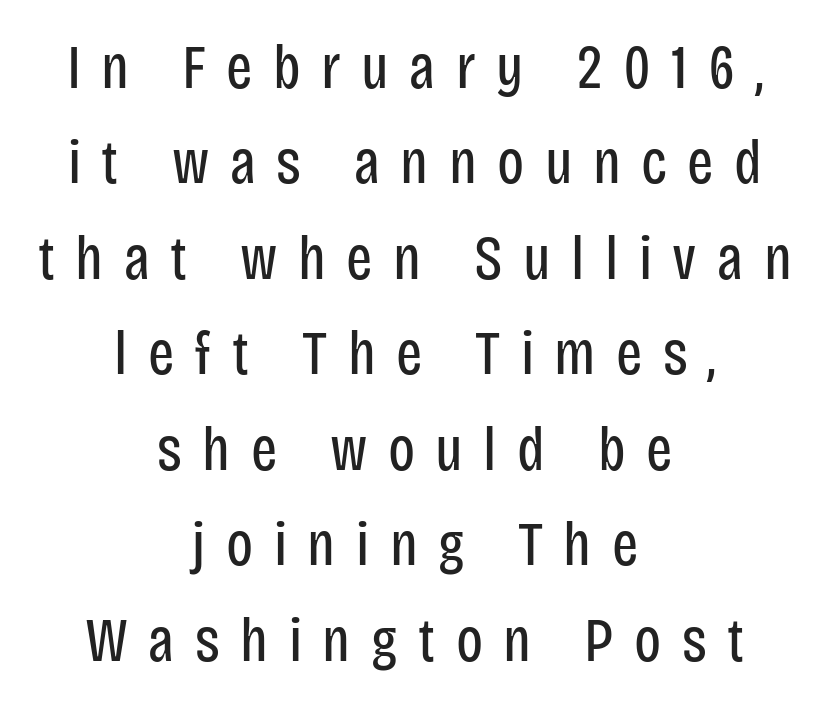
{"serif": "no", "italic": "no", "bold": "no", "weight": "regular", "width": "condensed", "stroke_contrast": "low", "x_height": "large", "monospaced": "no", "underline": "no", "align": "center", "line_spacing": "normal", "line_spacing_ratio": 1.54, "letter_spacing": "wide", "letter_spacing_em": 0.33, "glyph_px": 62}
